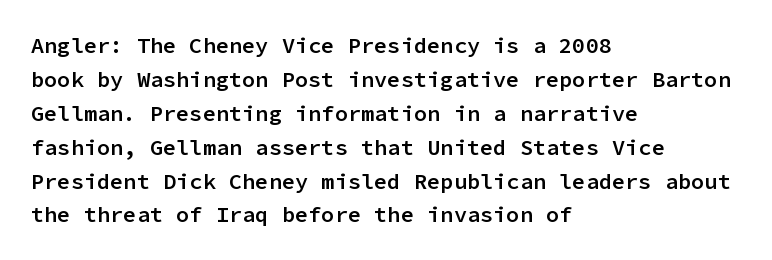
{"italic": "no", "bold": "semi", "underline": "no", "align": "left", "line_spacing": "normal", "line_spacing_ratio": 1.54, "letter_spacing": "normal", "letter_spacing_em": 0.0, "glyph_px": 22}
